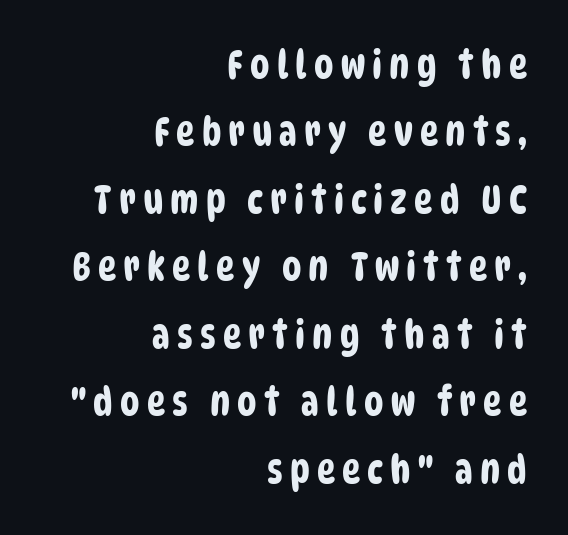
Q: Is the typeface a serif or a sans-serif typeface? A: Sans-serif.
Q: Is the text underlined? A: No.
Q: How is the paragraph aligned? A: Right-aligned.
Q: Width (condensed, normal, or wide)? A: Condensed.
Q: Stroke contrast? A: Low.
Q: x-height? A: Large.
Q: Monospaced? A: No.
